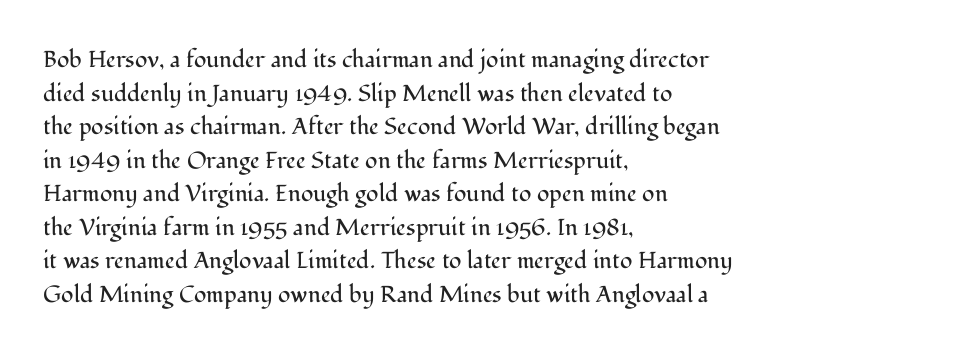
What stands out about the letter spacing? Nothing — it is the standard amount. Type without underlining. You can tell it's not italic because the verticals are truly vertical. Is there much room between lines? A standard amount, neither cramped nor airy.
